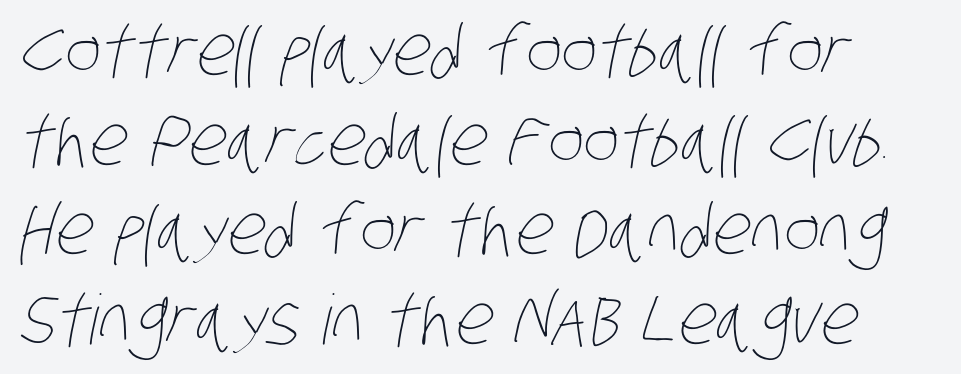
{"bold": "no", "weight": "thin", "width": "condensed", "stroke_contrast": "low", "x_height": "large", "monospaced": "no", "underline": "no", "align": "left", "line_spacing": "normal", "line_spacing_ratio": 1.3, "letter_spacing": "normal", "letter_spacing_em": 0.0, "glyph_px": 69}
